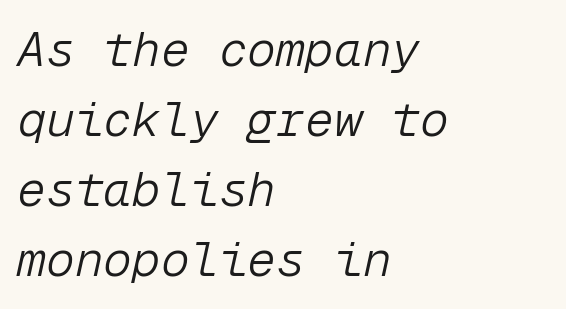
The image shows 48 px light type, italic (leaning right), monospaced; set left-aligned, normal line spacing (1.46x), normal letter spacing, not underlined; low stroke contrast and a medium x-height.
